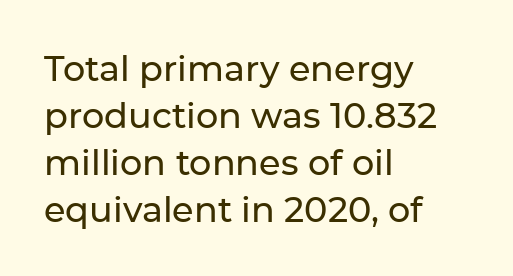
{"serif": "no", "italic": "no", "width": "normal", "stroke_contrast": "low", "x_height": "medium", "monospaced": "no", "underline": "no", "align": "left", "line_spacing": "normal", "line_spacing_ratio": 1.34, "letter_spacing": "normal", "letter_spacing_em": 0.0, "glyph_px": 35}
